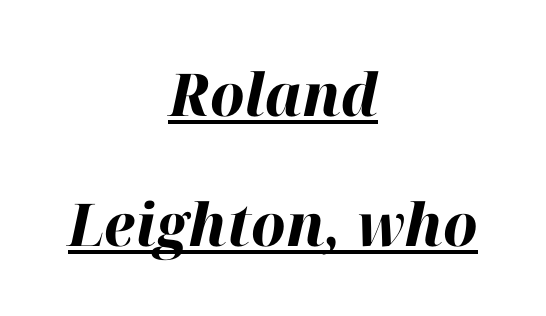
Q: Is the text bold? A: Yes.
Q: Is the text italic (slanted)? A: Yes, it leans right by about 12 degrees.
Q: Is the text underlined? A: Yes.
Q: How is the paragraph aligned? A: Centered.
Q: Is the spacing between letters normal or unusually wide? A: Normal.
Q: Is the spacing between lines tight, normal or loose? A: Loose.
Q: Width (condensed, normal, or wide)? A: Normal.
Q: Stroke contrast? A: High.
Q: x-height? A: Medium.
Q: Monospaced? A: No.
